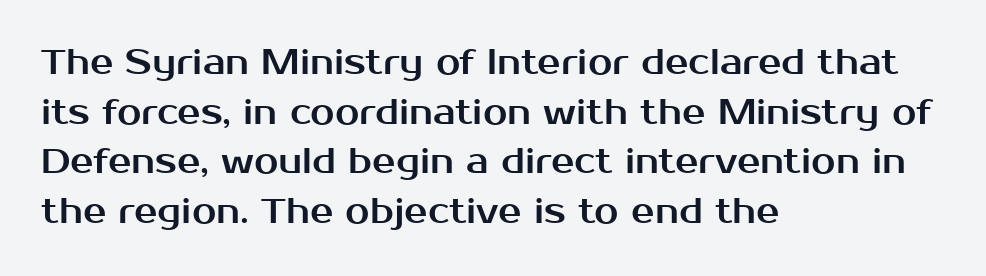
Q: Is the text italic (slanted)? A: No, it is upright.
Q: Is the typeface a serif or a sans-serif typeface? A: Sans-serif.
Q: Is the text underlined? A: No.
Q: How is the paragraph aligned? A: Left-aligned.
Q: Is the spacing between letters normal or unusually wide? A: Normal.
Q: Is the spacing between lines tight, normal or loose? A: Normal.
Q: Width (condensed, normal, or wide)? A: Normal.
Q: Stroke contrast? A: Medium.
Q: x-height? A: Medium.
Q: Monospaced? A: No.
